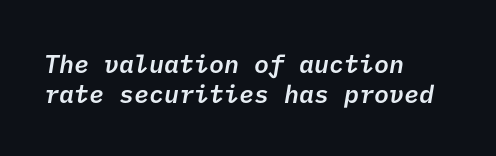
Q: Is the text bold? A: Semi-bold.
Q: Is the text underlined? A: No.
Q: How is the paragraph aligned? A: Left-aligned.
Q: Is the spacing between letters normal or unusually wide? A: Normal.
